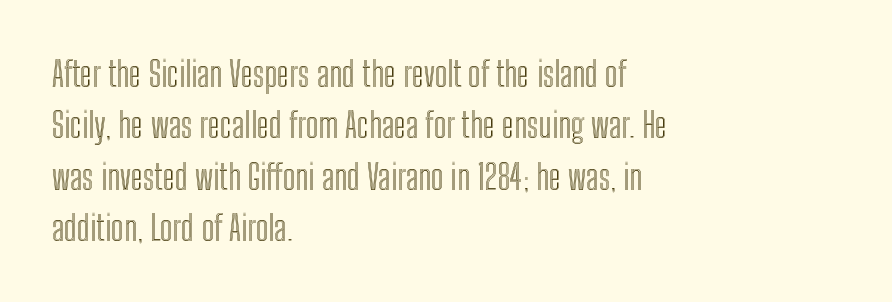
The image shows 35 px condensed type, upright; set left-aligned, normal line spacing (1.47x), normal letter spacing, not underlined; a medium x-height.
